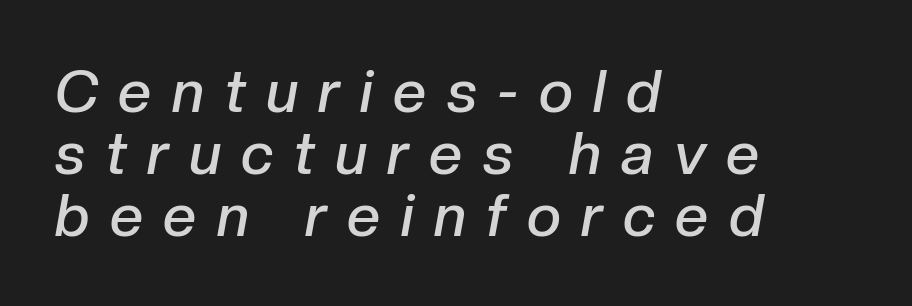
{"italic": "yes", "lean": "right", "slant_degrees": 10, "bold": "semi", "weight": "semibold", "width": "normal", "stroke_contrast": "low", "x_height": "medium", "monospaced": "no", "underline": "no", "align": "left", "line_spacing": "tight", "line_spacing_ratio": 1.05, "letter_spacing": "wide", "letter_spacing_em": 0.35, "glyph_px": 59}
